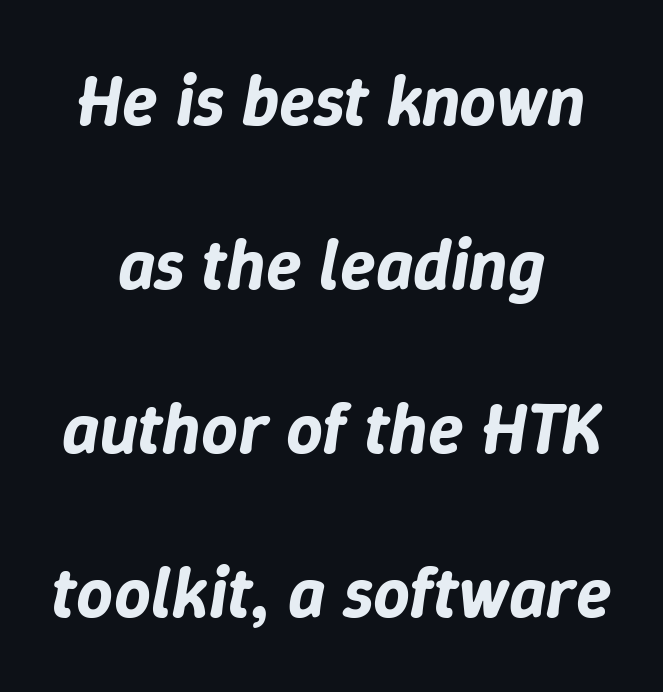
Q: Is the text italic (slanted)? A: Yes, it leans right by about 9 degrees.
Q: Is the text underlined? A: No.
Q: How is the paragraph aligned? A: Centered.
Q: Is the spacing between letters normal or unusually wide? A: Normal.
Q: Is the spacing between lines tight, normal or loose? A: Loose.
Q: Width (condensed, normal, or wide)? A: Normal.
Q: Stroke contrast? A: Low.
Q: x-height? A: Medium.
Q: Monospaced? A: No.
